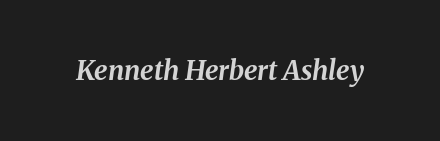
The image shows 27 px bold type, italic (leaning right); set normal letter spacing, not underlined.
